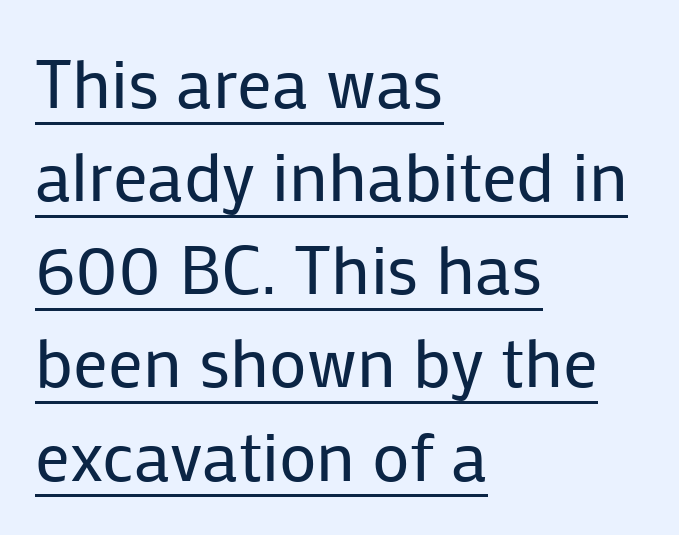
Q: Is the text bold? A: No.
Q: Is the text italic (slanted)? A: No, it is upright.
Q: Is the typeface a serif or a sans-serif typeface? A: Sans-serif.
Q: Is the text underlined? A: Yes.
Q: How is the paragraph aligned? A: Left-aligned.
Q: Is the spacing between letters normal or unusually wide? A: Normal.
Q: Is the spacing between lines tight, normal or loose? A: Normal.
Q: Width (condensed, normal, or wide)? A: Normal.
Q: Stroke contrast? A: Low.
Q: x-height? A: Medium.
Q: Monospaced? A: No.
